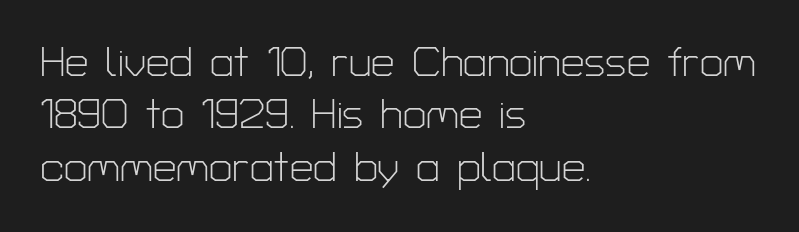
Q: Is the text bold? A: No.
Q: Is the text italic (slanted)? A: No, it is upright.
Q: Is the typeface a serif or a sans-serif typeface? A: Sans-serif.
Q: Is the text underlined? A: No.
Q: How is the paragraph aligned? A: Left-aligned.
Q: Is the spacing between letters normal or unusually wide? A: Normal.
Q: Is the spacing between lines tight, normal or loose? A: Normal.
Q: Width (condensed, normal, or wide)? A: Normal.
Q: Stroke contrast? A: Low.
Q: x-height? A: Medium.
Q: Monospaced? A: No.
